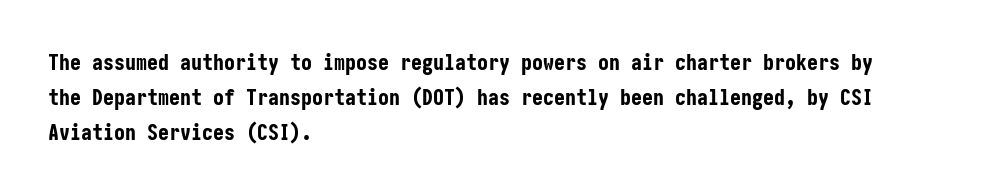
Q: Is the text bold? A: Yes.
Q: Is the text italic (slanted)? A: No, it is upright.
Q: Is the text underlined? A: No.
Q: How is the paragraph aligned? A: Left-aligned.
Q: Is the spacing between letters normal or unusually wide? A: Normal.
Q: Is the spacing between lines tight, normal or loose? A: Normal.
